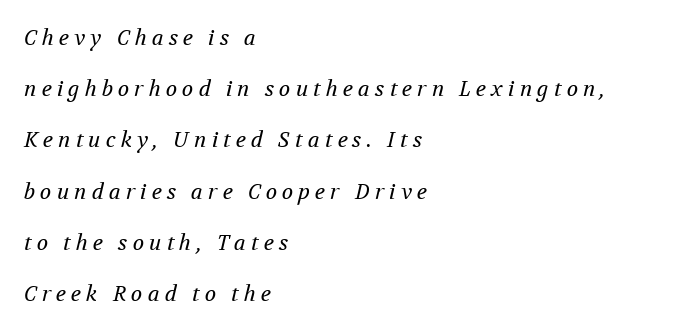
Q: Is the text bold? A: No.
Q: Is the text italic (slanted)? A: Yes, it leans right by about 12 degrees.
Q: Is the text underlined? A: No.
Q: How is the paragraph aligned? A: Left-aligned.
Q: Is the spacing between letters normal or unusually wide? A: Unusually wide.
Q: Is the spacing between lines tight, normal or loose? A: Loose.
